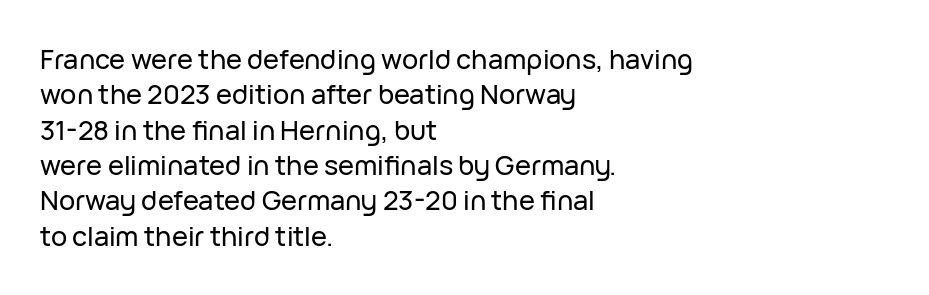
Q: Is the text italic (slanted)? A: No, it is upright.
Q: Is the text underlined? A: No.
Q: How is the paragraph aligned? A: Left-aligned.
Q: Is the spacing between letters normal or unusually wide? A: Normal.
Q: Is the spacing between lines tight, normal or loose? A: Normal.
